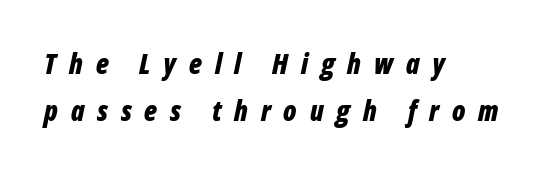
Every letter is thick-stroked: bold, no question. The compositor pushed each line to the left boundary. Rendered with sloped, italic letterforms. The rendering uses a moderate line-height, typical for paragraphs.
